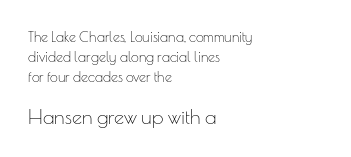
This rendering leaves character spacing at its baseline value. Horizontally, the lines are justified to the leading edge only. Leading: standard. The emphasis by scale lands on block number two, below. Check the space under the baseline: it is left empty.
